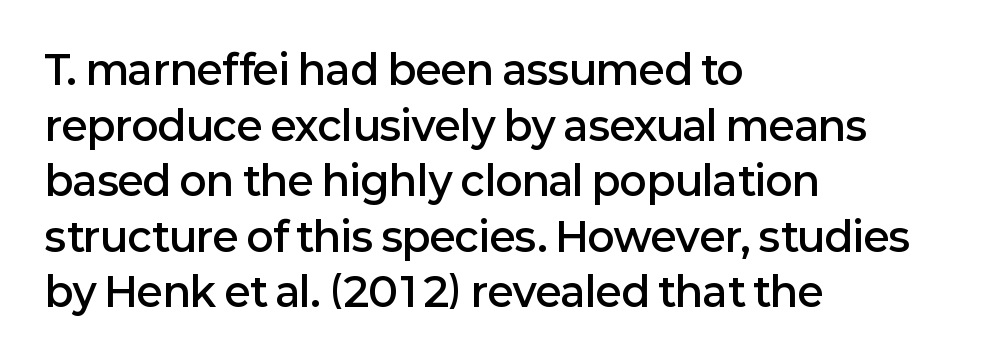
{"serif": "no", "italic": "no", "bold": "semi", "weight": "semibold", "width": "normal", "stroke_contrast": "low", "x_height": "medium", "monospaced": "no", "underline": "no", "align": "left", "line_spacing": "normal", "line_spacing_ratio": 1.39, "letter_spacing": "normal", "letter_spacing_em": 0.0, "glyph_px": 40}
